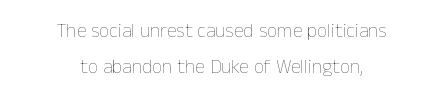
The image shows 20 px text type, upright; set centered, line spacing 1.81x, normal letter spacing, not underlined.
